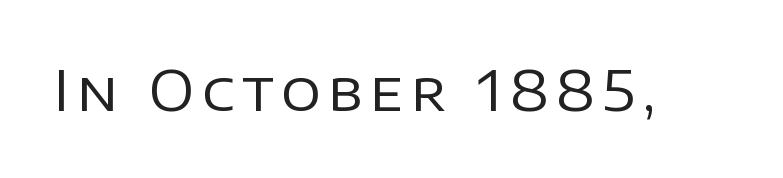
Q: Is the text bold? A: No.
Q: Is the text italic (slanted)? A: No, it is upright.
Q: Is the typeface a serif or a sans-serif typeface? A: Sans-serif.
Q: Is the text underlined? A: No.
Q: Width (condensed, normal, or wide)? A: Normal.
Q: Stroke contrast? A: Low.
Q: x-height? A: Large.
Q: Monospaced? A: No.
